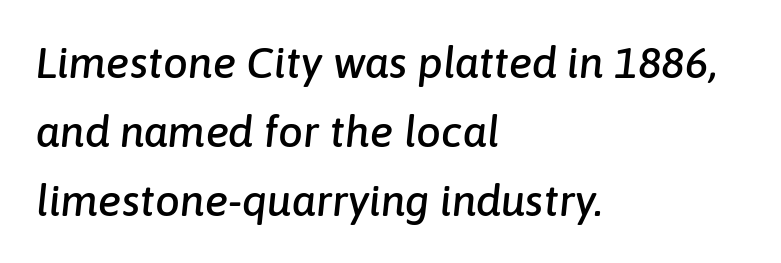
Q: Is the text italic (slanted)? A: Yes, it leans right by about 6 degrees.
Q: Is the text underlined? A: No.
Q: How is the paragraph aligned? A: Left-aligned.
Q: Is the spacing between letters normal or unusually wide? A: Normal.
Q: Is the spacing between lines tight, normal or loose? A: Normal.
Q: Width (condensed, normal, or wide)? A: Normal.
Q: Stroke contrast? A: Low.
Q: x-height? A: Medium.
Q: Monospaced? A: No.
